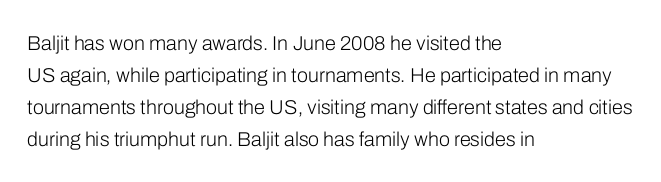
Caption: standard tracking, unaltered. The line-height multiplier appears to be the usual default. Type without underlining. This sample uses an upright cut, with every glyph sitting square on the baseline. This rendering uses left alignment, leaving the right contour irregular. The characters are drawn with everyday or finer stroke widths.
